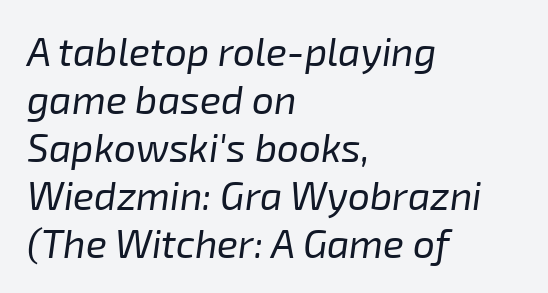
Q: Is the text bold? A: No.
Q: Is the text italic (slanted)? A: Yes, it leans right by about 8 degrees.
Q: Is the text underlined? A: No.
Q: How is the paragraph aligned? A: Left-aligned.
Q: Is the spacing between letters normal or unusually wide? A: Normal.
Q: Width (condensed, normal, or wide)? A: Normal.
Q: Stroke contrast? A: Low.
Q: x-height? A: Medium.
Q: Monospaced? A: No.
